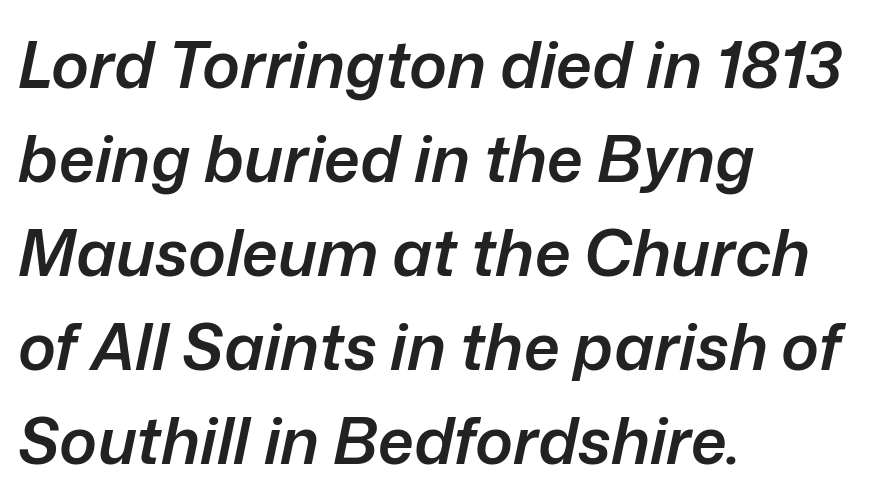
{"italic": "yes", "lean": "right", "slant_degrees": 12, "bold": "semi", "weight": "semibold", "width": "normal", "stroke_contrast": "low", "x_height": "medium", "monospaced": "no", "underline": "no", "align": "left", "line_spacing": "normal", "line_spacing_ratio": 1.47, "letter_spacing": "normal", "letter_spacing_em": 0.0, "glyph_px": 64}
